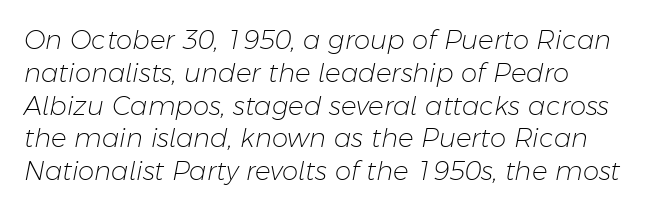
The image shows 26 px text type, italic (leaning right); set normal line spacing (1.26x), normal letter spacing, not underlined.
